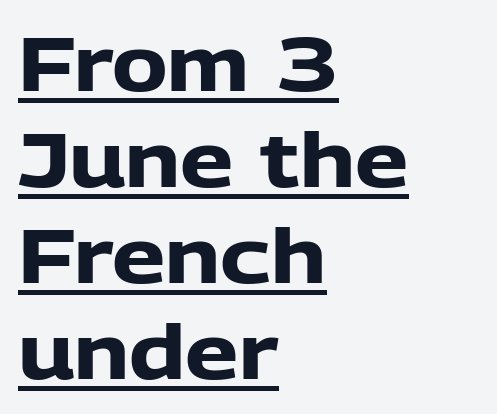
The letters advance in unequal steps, a hallmark of proportional type. Honestly, the underline is the first thing you notice here. Horizontally, the lines are justified to the leading edge only. Serif or sans? Sans — the stroke terminals are bare. This block has exactly the height ordinary leading produces.
